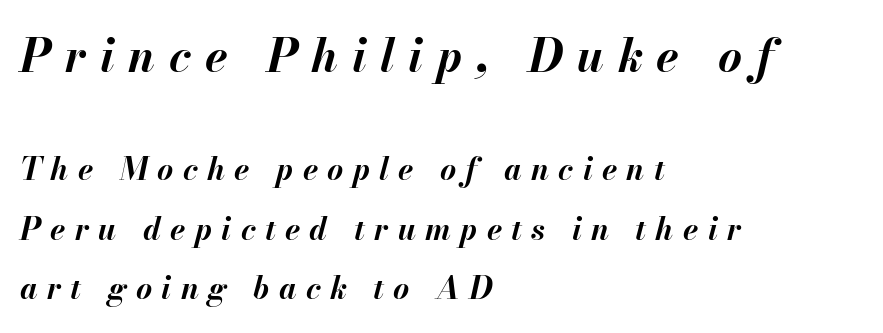
Horizontally, the lines are justified to the leading edge only. The face used here is rendered with a markedly widened letterfit. Each letter keeps its own natural width here, so spacing adapts to shape. Interline gaps are noticeably wide in this sample. In this sample the first text group is rendered at the bigger scale. You'd pick this weight for a headline — it's a proper bold.
